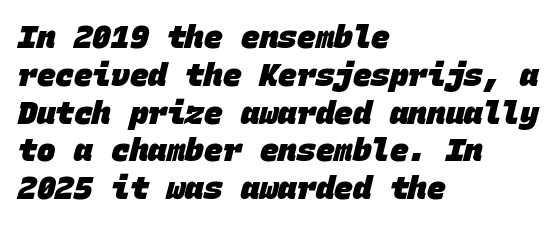
The string is rendered with underlining switched off. Compared with a centered layout, this one pins lines to the left instead. In terms of weight, the rendering is a true, heavy bold. Tracking here is standard; glyphs follow each other at the usual distance. Do the characters align in a grid? Yes, the font is monospaced. Font category for this specimen: sans-serif.
